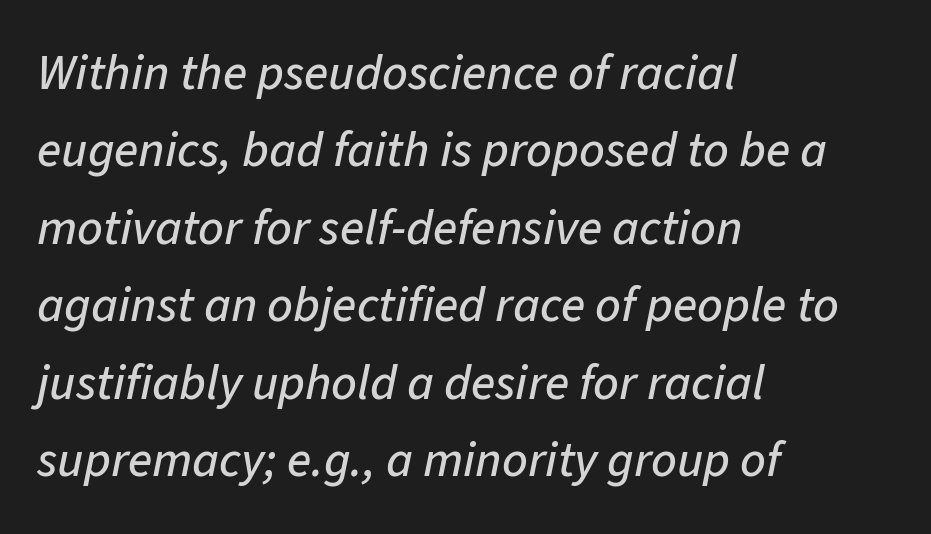
{"italic": "yes", "lean": "right", "slant_degrees": 11, "width": "normal", "stroke_contrast": "low", "x_height": "medium", "monospaced": "no", "underline": "no", "align": "left", "line_spacing": "normal", "line_spacing_ratio": 1.55, "letter_spacing": "normal", "letter_spacing_em": 0.0, "glyph_px": 50}
